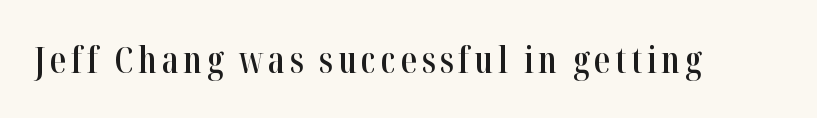
Q: Is the text bold? A: Semi-bold.
Q: Is the text italic (slanted)? A: No, it is upright.
Q: Is the typeface a serif or a sans-serif typeface? A: Serif.
Q: Is the text underlined? A: No.
Q: Width (condensed, normal, or wide)? A: Condensed.
Q: Stroke contrast? A: High.
Q: x-height? A: Medium.
Q: Monospaced? A: No.
